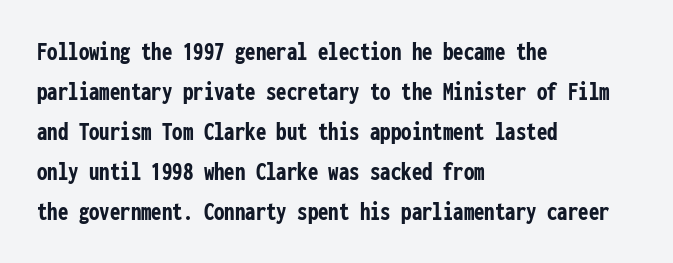
{"italic": "no", "bold": "yes", "underline": "no", "align": "left", "line_spacing": "normal", "line_spacing_ratio": 1.54, "letter_spacing": "normal", "letter_spacing_em": 0.0, "glyph_px": 26}
